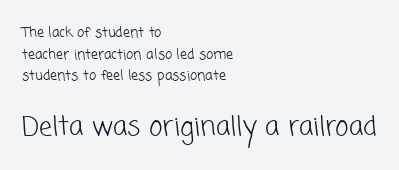
You could call the tracking neutral — neither tight nor loose. Descender tails drop into unmarked territory. Unbolded letterforms with no extra heft. The block of text has a typical density, with ordinary space between rows.
